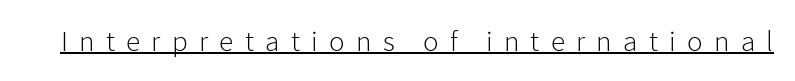
Q: Is the text bold? A: No.
Q: Is the text italic (slanted)? A: No, it is upright.
Q: Is the typeface a serif or a sans-serif typeface? A: Sans-serif.
Q: Is the text underlined? A: Yes.
Q: Is the spacing between letters normal or unusually wide? A: Unusually wide.
Q: Width (condensed, normal, or wide)? A: Normal.
Q: Stroke contrast? A: Low.
Q: x-height? A: Medium.
Q: Monospaced? A: No.
